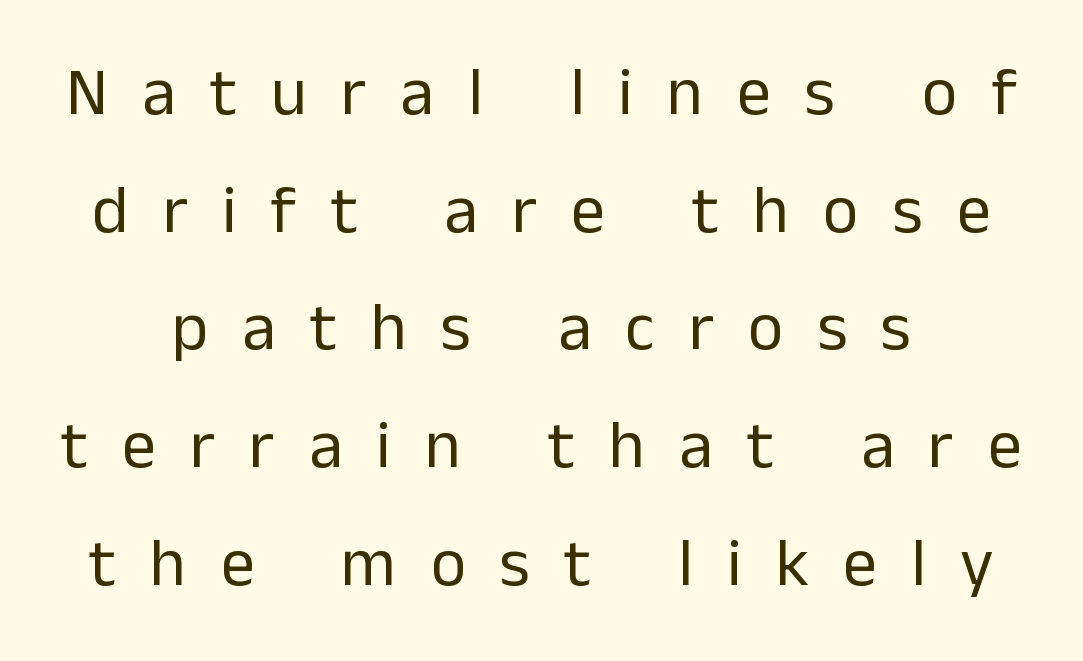
You could not count columns in this text — the font is proportionally spaced. The passage shown is not underscored anywhere. The font is comparable to plain body text, perhaps lighter. Loose tracking; the words dissolve into strings of separated letters. These lines are centered, leaving both edges ragged. Nope, no serifs anywhere on these letters.
